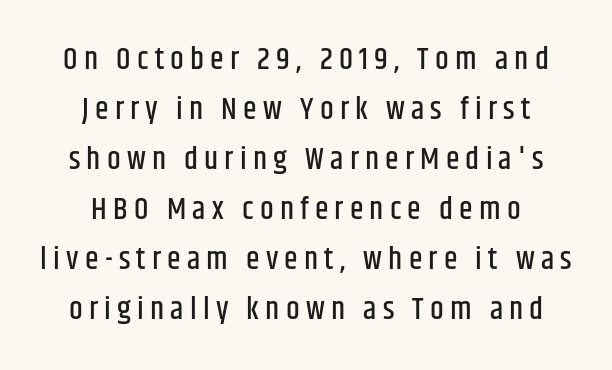
The image shows 31 px condensed sans-serif type, upright; set centered, normal line spacing (1.61x), unusually wide letter spacing (+0.2 em), not underlined; low stroke contrast and a large x-height.
